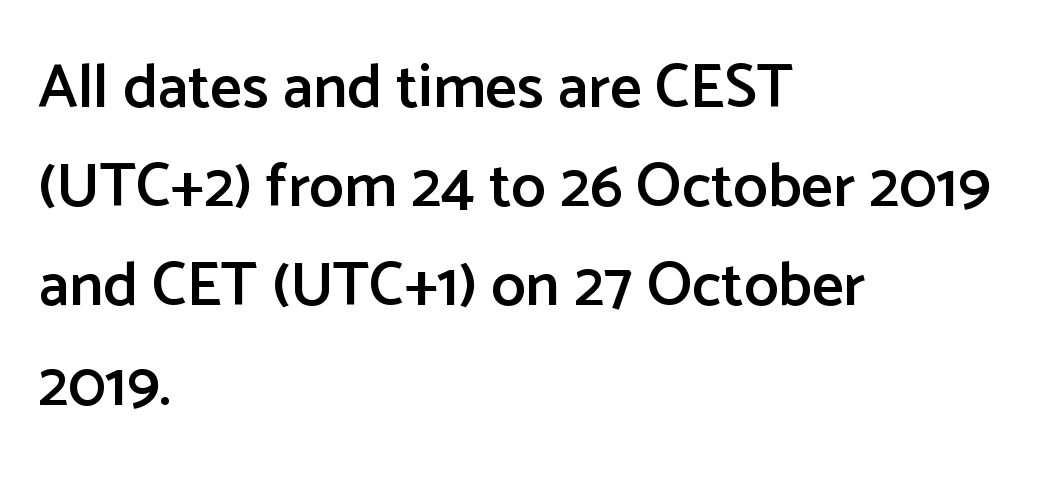
Q: Is the text bold? A: Semi-bold.
Q: Is the text italic (slanted)? A: No, it is upright.
Q: Is the typeface a serif or a sans-serif typeface? A: Sans-serif.
Q: Is the text underlined? A: No.
Q: How is the paragraph aligned? A: Left-aligned.
Q: Is the spacing between letters normal or unusually wide? A: Normal.
Q: Is the spacing between lines tight, normal or loose? A: Normal.
Q: Width (condensed, normal, or wide)? A: Normal.
Q: Stroke contrast? A: Low.
Q: x-height? A: Medium.
Q: Monospaced? A: No.
